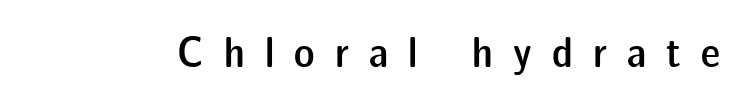
Typographically, this falls in the sans-serif category. Each letter keeps its own natural width here, so spacing adapts to shape. Any mark beneath the type? The region is blank. Does extra space separate the letters? Yes, quite a lot of it. Is the type bold? Partly — it's a semibold, heavier than regular but not fully bold.
